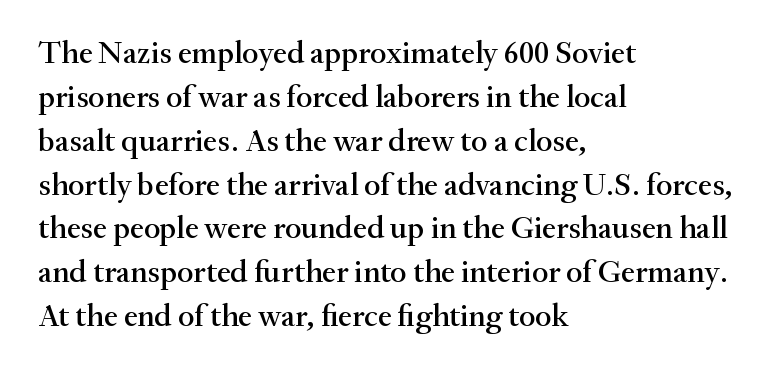
{"serif": "yes", "italic": "no", "width": "normal", "stroke_contrast": "medium", "x_height": "small", "monospaced": "no", "underline": "no", "align": "left", "line_spacing": "normal", "line_spacing_ratio": 1.37, "letter_spacing": "normal", "letter_spacing_em": 0.0, "glyph_px": 32}
